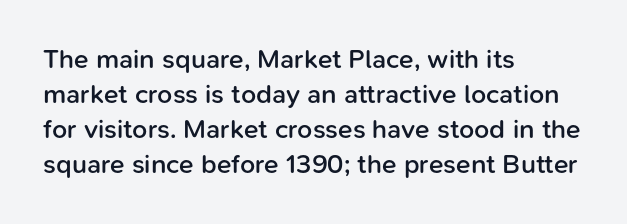
{"italic": "no", "bold": "semi", "underline": "no", "align": "left", "line_spacing": "normal", "line_spacing_ratio": 1.3, "letter_spacing": "normal", "letter_spacing_em": 0.0, "glyph_px": 27}
